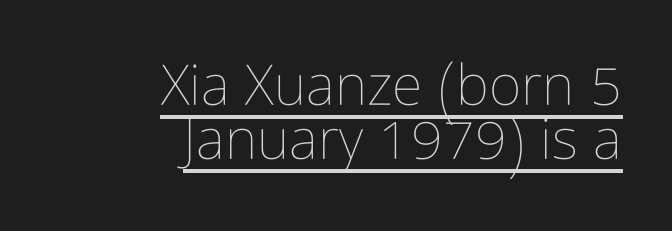
{"italic": "no", "bold": "no", "weight": "thin", "width": "condensed", "stroke_contrast": "low", "x_height": "medium", "monospaced": "no", "underline": "yes", "align": "right", "line_spacing": "tight", "line_spacing_ratio": 0.96, "letter_spacing": "normal", "letter_spacing_em": 0.0, "glyph_px": 56}
